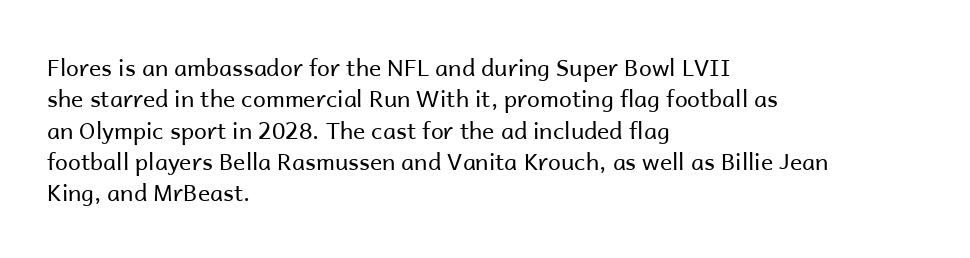
{"italic": "no", "bold": "no", "underline": "no", "align": "left", "line_spacing": "normal", "line_spacing_ratio": 1.36, "letter_spacing": "normal", "letter_spacing_em": 0.0, "glyph_px": 23}
